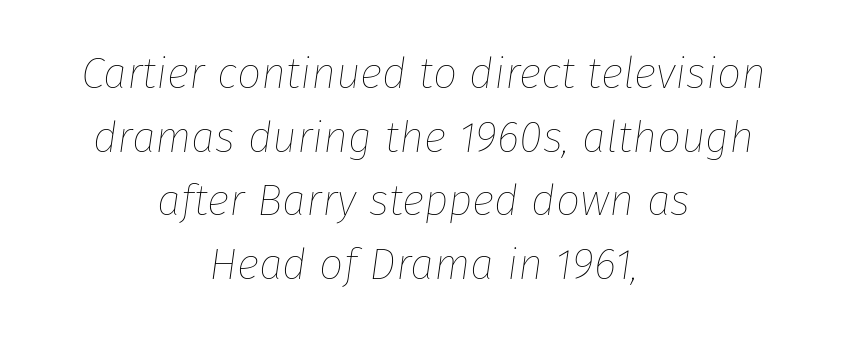
The letters look calm and open, with moderate or lighter stems. The passage shown leans; its letterforms are oblique. The letters advance in unequal steps, a hallmark of proportional type. The lines in this sample share a center point and differ in where they start and stop. Quick note: underline off.
